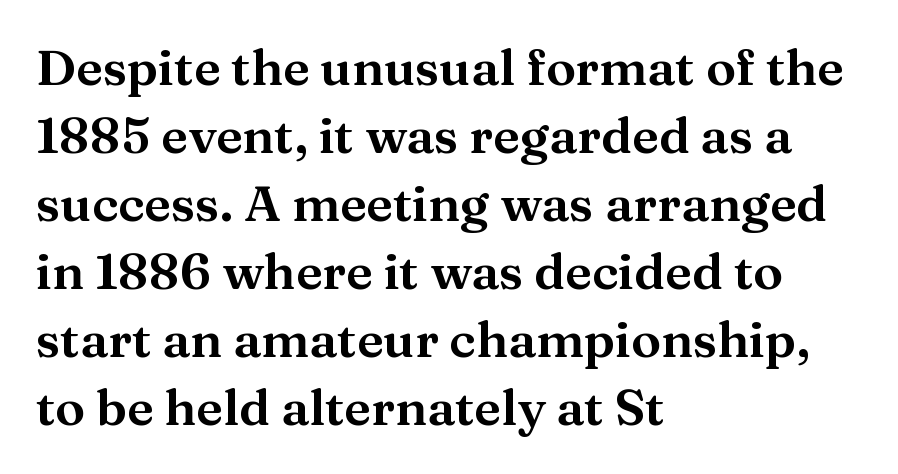
The typeface chosen for these lines features serifs. Varying glyph widths throughout — classic text-font behaviour. These lines sit exactly where default settings would place them. It's the straight-up-and-down kind of type.
